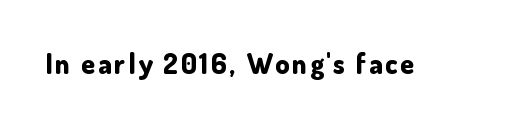
Q: Is the text bold? A: Yes.
Q: Is the text italic (slanted)? A: No, it is upright.
Q: Is the typeface a serif or a sans-serif typeface? A: Sans-serif.
Q: Is the text underlined? A: No.
Q: Width (condensed, normal, or wide)? A: Normal.
Q: Stroke contrast? A: Low.
Q: x-height? A: Small.
Q: Monospaced? A: No.
